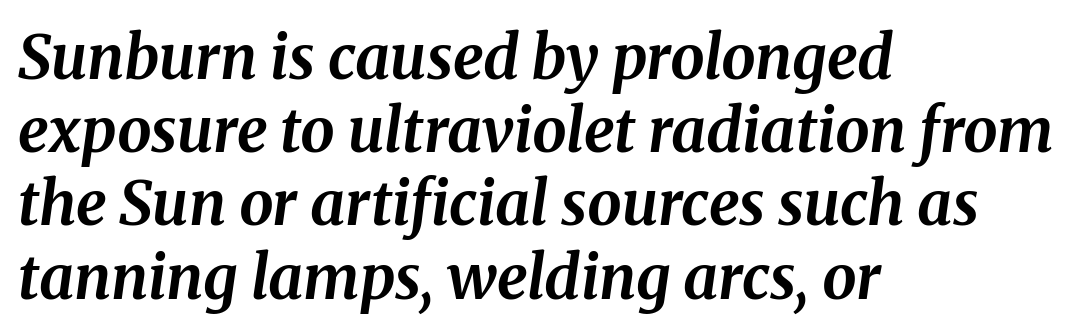
{"italic": "yes", "lean": "right", "slant_degrees": 8, "bold": "yes", "weight": "bold", "width": "normal", "stroke_contrast": "medium", "x_height": "medium", "monospaced": "no", "underline": "no", "align": "left", "line_spacing_ratio": 1.2, "letter_spacing": "normal", "letter_spacing_em": 0.0, "glyph_px": 61}
